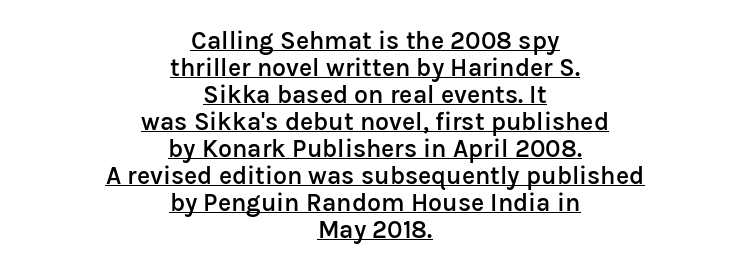
Q: Is the text bold? A: Semi-bold.
Q: Is the text italic (slanted)? A: No, it is upright.
Q: Is the text underlined? A: Yes.
Q: How is the paragraph aligned? A: Centered.
Q: Is the spacing between letters normal or unusually wide? A: Normal.
Q: Is the spacing between lines tight, normal or loose? A: Tight.
